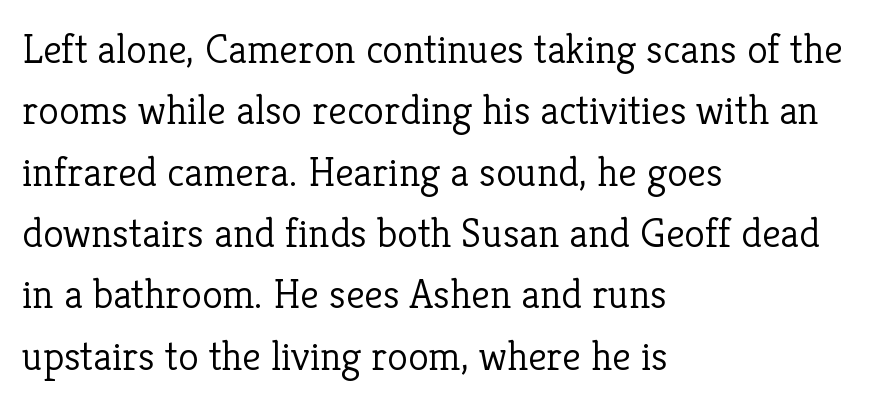
{"serif": "yes", "italic": "no", "bold": "no", "weight": "light", "width": "normal", "stroke_contrast": "low", "x_height": "medium", "monospaced": "no", "underline": "no", "align": "left", "line_spacing": "normal", "line_spacing_ratio": 1.46, "letter_spacing": "normal", "letter_spacing_em": 0.0, "glyph_px": 42}
